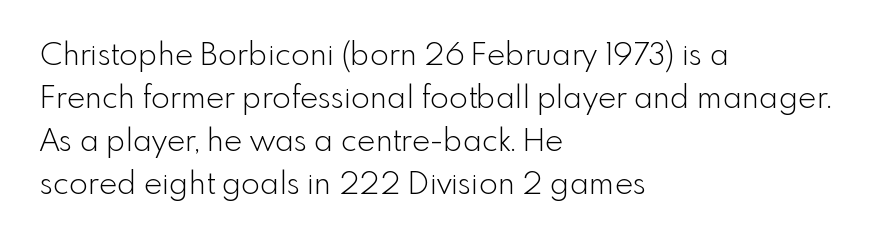
Q: Is the text bold? A: No.
Q: Is the text italic (slanted)? A: No, it is upright.
Q: Is the typeface a serif or a sans-serif typeface? A: Sans-serif.
Q: Is the text underlined? A: No.
Q: How is the paragraph aligned? A: Left-aligned.
Q: Is the spacing between letters normal or unusually wide? A: Normal.
Q: Is the spacing between lines tight, normal or loose? A: Normal.
Q: Width (condensed, normal, or wide)? A: Normal.
Q: x-height? A: Small.
Q: Monospaced? A: No.
